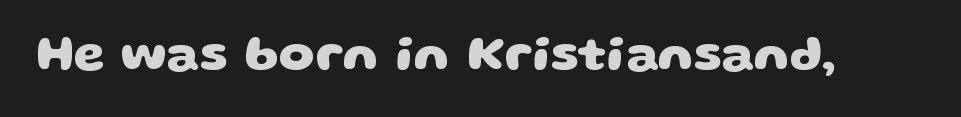
The image shows 50 px heavy, wide sans-serif type; set normal letter spacing, not underlined; low stroke contrast and a large x-height.
